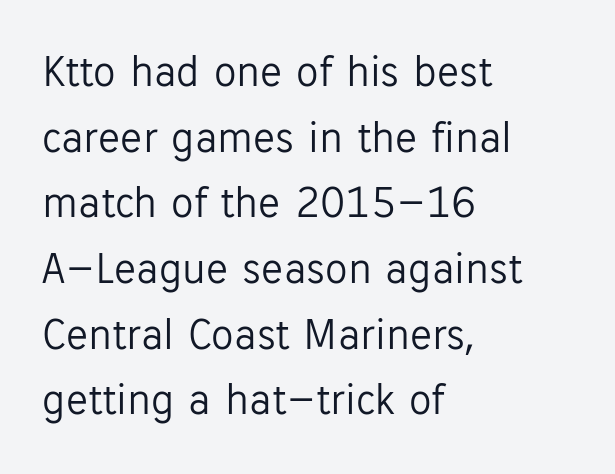
Q: Is the text bold? A: No.
Q: Is the text italic (slanted)? A: No, it is upright.
Q: Is the typeface a serif or a sans-serif typeface? A: Sans-serif.
Q: Is the text underlined? A: No.
Q: How is the paragraph aligned? A: Left-aligned.
Q: Is the spacing between letters normal or unusually wide? A: Normal.
Q: Is the spacing between lines tight, normal or loose? A: Normal.
Q: Width (condensed, normal, or wide)? A: Normal.
Q: Stroke contrast? A: Low.
Q: x-height? A: Medium.
Q: Monospaced? A: No.
